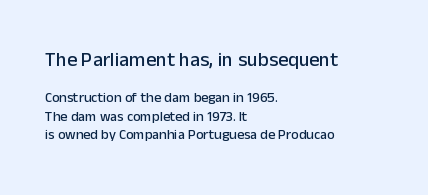
The image shows 20 px text type, upright; set left-aligned, normal line spacing (1.32x), normal letter spacing, not underlined; the first (top) block is 1.43x larger.
